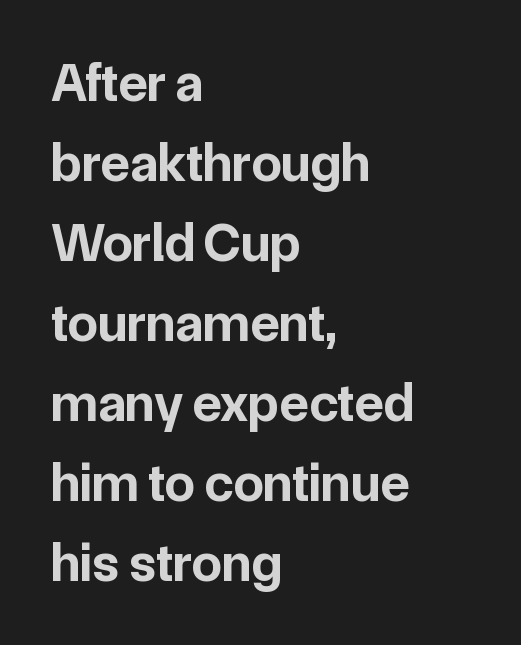
Q: Is the text bold? A: Yes.
Q: Is the text italic (slanted)? A: No, it is upright.
Q: Is the typeface a serif or a sans-serif typeface? A: Sans-serif.
Q: Is the text underlined? A: No.
Q: How is the paragraph aligned? A: Left-aligned.
Q: Is the spacing between letters normal or unusually wide? A: Normal.
Q: Is the spacing between lines tight, normal or loose? A: Normal.
Q: Width (condensed, normal, or wide)? A: Normal.
Q: Stroke contrast? A: Low.
Q: x-height? A: Medium.
Q: Monospaced? A: No.
